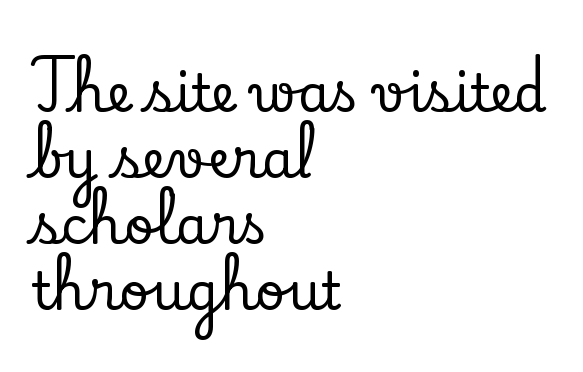
The image shows 52 px serif type, upright; set left-aligned, normal line spacing (1.27x), normal letter spacing, not underlined; low stroke contrast and a small x-height.
